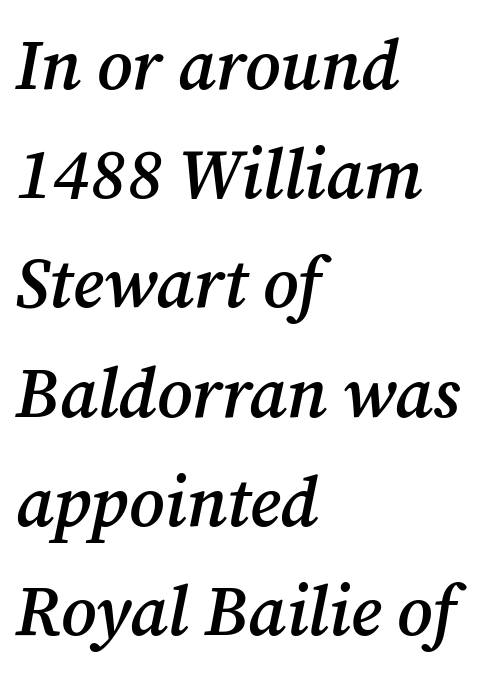
{"serif": "yes", "italic": "yes", "lean": "right", "slant_degrees": 12, "bold": "semi", "weight": "semibold", "width": "normal", "stroke_contrast": "medium", "x_height": "medium", "monospaced": "no", "underline": "no", "align": "left", "line_spacing": "normal", "line_spacing_ratio": 1.56, "letter_spacing": "normal", "letter_spacing_em": 0.0, "glyph_px": 70}
